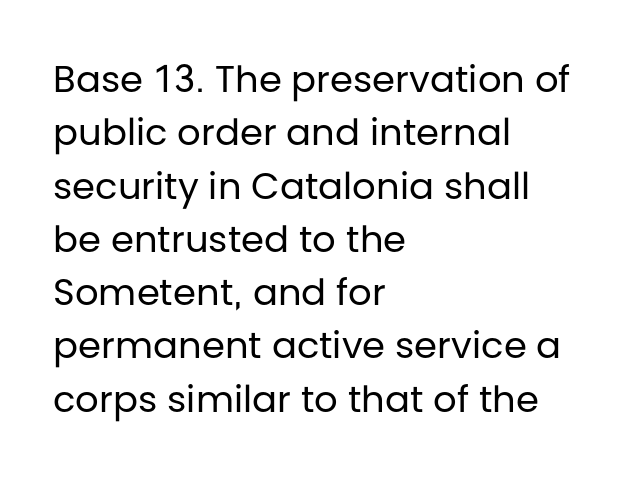
The image shows 37 px regular-weight sans-serif type, upright; set left-aligned, normal line spacing (1.44x), normal letter spacing, not underlined; low stroke contrast and a large x-height.
